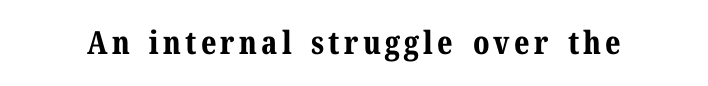
Q: Is the text bold? A: Yes.
Q: Is the text italic (slanted)? A: No, it is upright.
Q: Is the typeface a serif or a sans-serif typeface? A: Serif.
Q: Is the text underlined? A: No.
Q: Width (condensed, normal, or wide)? A: Normal.
Q: Stroke contrast? A: Medium.
Q: x-height? A: Medium.
Q: Monospaced? A: No.
